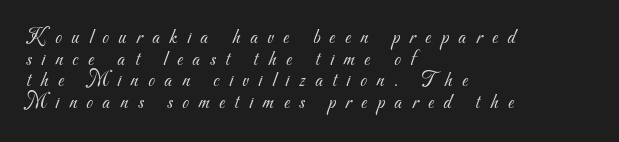
The image shows 21 px text type; set left-aligned, tight line spacing (1.03x), unusually wide letter spacing (+0.47 em), not underlined.
